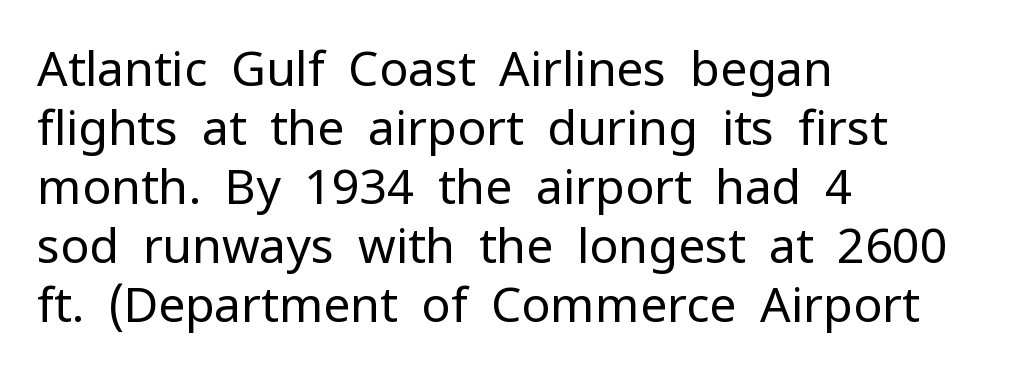
Every row of glyphs begins at an identical x-position on the left. The glyphs are unaccompanied by any horizontal stroke below them. Nope, no serifs anywhere on these letters. This sample has the flowing, uneven cadence of proportional lettering.
